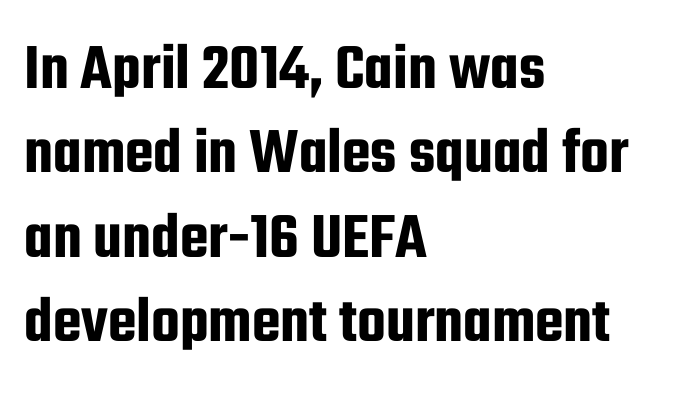
The image shows 66 px condensed sans-serif type, upright; set left-aligned, normal line spacing (1.28x), normal letter spacing, not underlined; low stroke contrast and a medium x-height.
